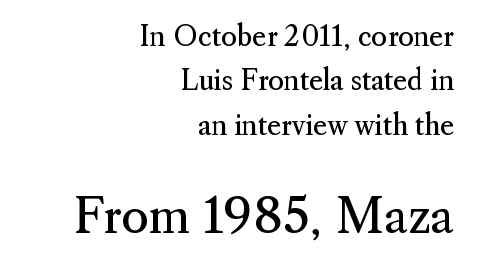
The image shows 47 px regular-weight serif type, upright; set right-aligned, normal line spacing (1.64x), normal letter spacing, not underlined; the second (bottom) block is 1.74x larger; medium stroke contrast and a small x-height.
